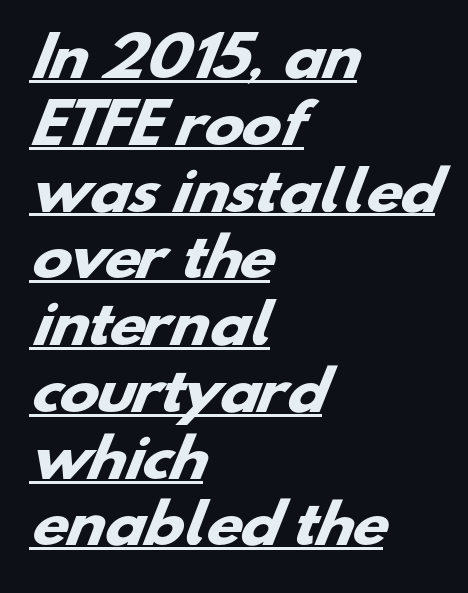
The image shows 53 px heavy, wide sans-serif type; set left-aligned, normal line spacing (1.26x), normal letter spacing, underlined; low stroke contrast and a small x-height.
